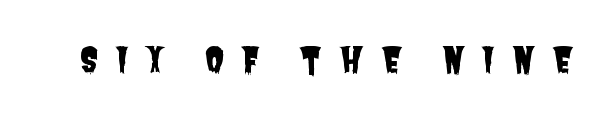
Serif or sans? Sans — the stroke terminals are bare. A clean baseline with only descenders dipping below it. Here the designer chose a conventional face with non-uniform glyph widths. Display-style spreading of the glyphs; the letterfit is very open.
